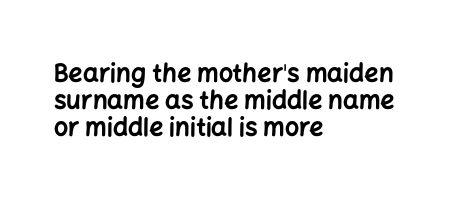
Q: Is the text bold? A: Yes.
Q: Is the text italic (slanted)? A: No, it is upright.
Q: Is the text underlined? A: No.
Q: How is the paragraph aligned? A: Left-aligned.
Q: Is the spacing between letters normal or unusually wide? A: Normal.
Q: Is the spacing between lines tight, normal or loose? A: Tight.
